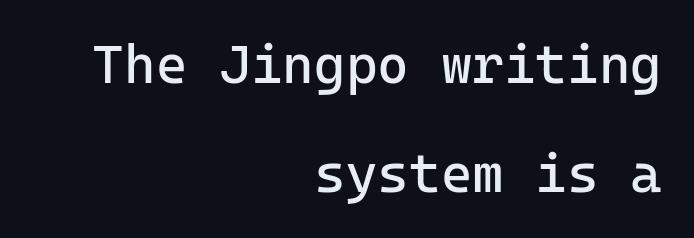
{"serif": "no", "italic": "no", "bold": "no", "weight": "regular", "width": "normal", "stroke_contrast": "low", "x_height": "medium", "monospaced": "yes", "underline": "no", "align": "right", "line_spacing": "loose", "line_spacing_ratio": 2.02, "letter_spacing": "normal", "letter_spacing_em": 0.0, "glyph_px": 54}
